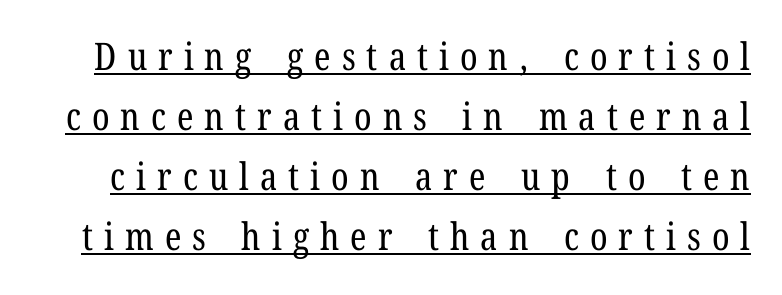
Q: Is the text bold? A: No.
Q: Is the text italic (slanted)? A: No, it is upright.
Q: Is the typeface a serif or a sans-serif typeface? A: Serif.
Q: Is the text underlined? A: Yes.
Q: Is the spacing between letters normal or unusually wide? A: Unusually wide.
Q: Is the spacing between lines tight, normal or loose? A: Normal.
Q: Width (condensed, normal, or wide)? A: Condensed.
Q: Stroke contrast? A: Low.
Q: x-height? A: Medium.
Q: Monospaced? A: No.
